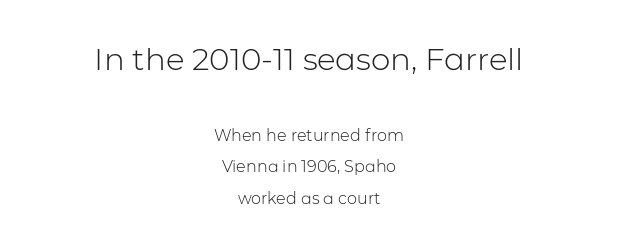
Typesetter's note — upper block bumped up in size, lower block left smaller. The passage shown is typed in a proportional face where columns would drift. Letters rest on an invisible, unmarked baseline. The letterforms sit shoulder to shoulder at normal distance. Check where the strokes stop: nothing finishes them off — pure sans.
